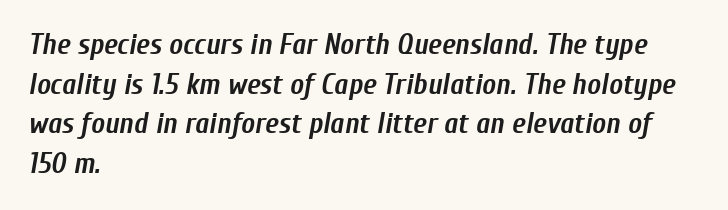
The image shows 29 px semibold, condensed type, italic (leaning right); set left-aligned, normal line spacing (1.37x), normal letter spacing, not underlined; low stroke contrast and a medium x-height.
